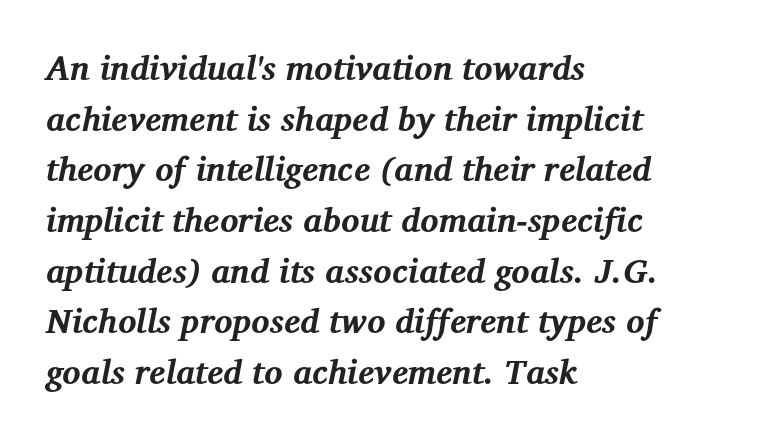
{"serif": "yes", "italic": "yes", "lean": "right", "slant_degrees": 12, "bold": "yes", "weight": "bold", "width": "normal", "stroke_contrast": "medium", "x_height": "medium", "monospaced": "no", "underline": "no", "align": "left", "line_spacing": "normal", "line_spacing_ratio": 1.49, "letter_spacing": "normal", "letter_spacing_em": 0.0, "glyph_px": 34}
